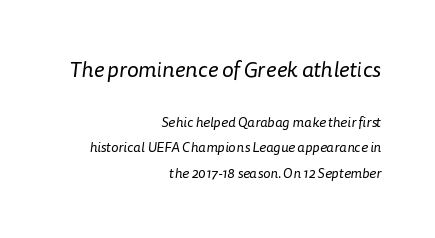
The image shows 22 px text type; set right-aligned, line spacing 1.82x, normal letter spacing, not underlined; the first (top) block is 1.57x larger.
